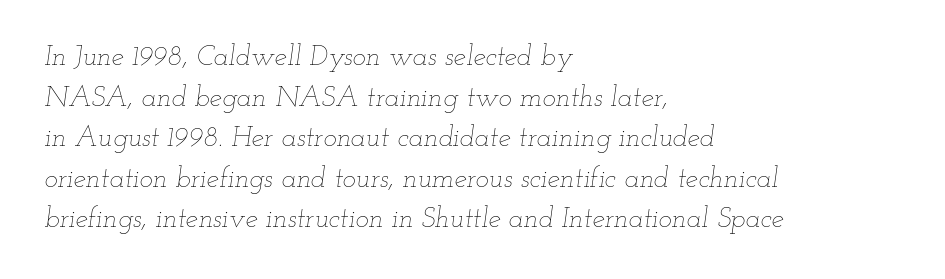
Q: Is the text bold? A: No.
Q: Is the text italic (slanted)? A: Yes, it leans right by about 12 degrees.
Q: Is the text underlined? A: No.
Q: How is the paragraph aligned? A: Left-aligned.
Q: Is the spacing between letters normal or unusually wide? A: Normal.
Q: Is the spacing between lines tight, normal or loose? A: Normal.
Q: Width (condensed, normal, or wide)? A: Wide.
Q: Stroke contrast? A: Low.
Q: x-height? A: Small.
Q: Monospaced? A: No.
